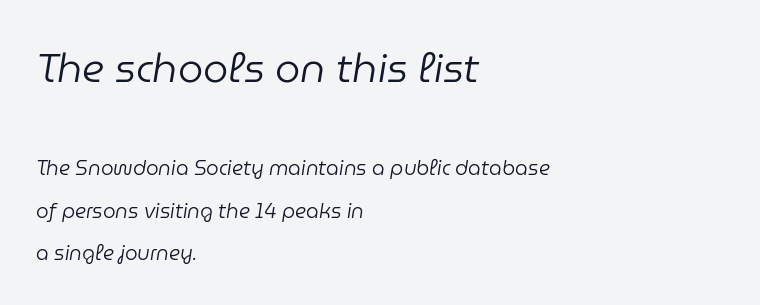
Q: Is the text bold? A: No.
Q: Is the text italic (slanted)? A: Yes, it leans right by about 9 degrees.
Q: Is the text underlined? A: No.
Q: How is the paragraph aligned? A: Left-aligned.
Q: Is the spacing between letters normal or unusually wide? A: Normal.
Q: Is the spacing between lines tight, normal or loose? A: Loose.
Q: Which block of text is set in a larger size, the first (top) or the second (bottom)? A: The first (top) one.
Q: Width (condensed, normal, or wide)? A: Normal.
Q: Stroke contrast? A: Low.
Q: x-height? A: Medium.
Q: Monospaced? A: No.
